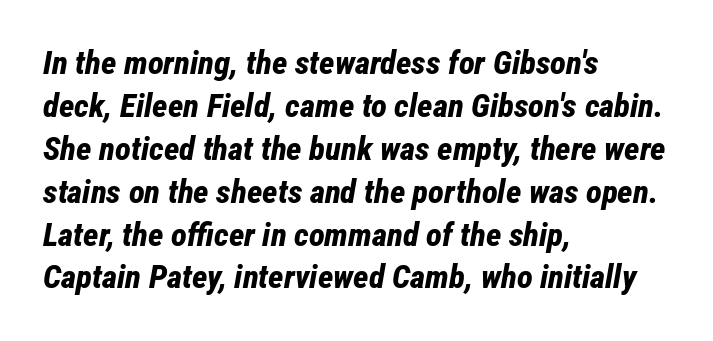
The image shows 33 px bold, condensed type, italic (leaning right); set left-aligned, normal line spacing (1.3x), normal letter spacing, not underlined; low stroke contrast and a medium x-height.
